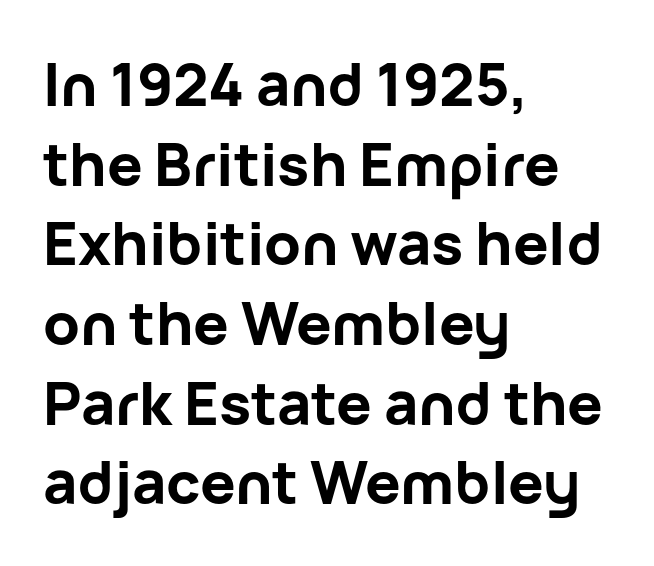
Q: Is the text bold? A: Yes.
Q: Is the text italic (slanted)? A: No, it is upright.
Q: Is the typeface a serif or a sans-serif typeface? A: Sans-serif.
Q: Is the text underlined? A: No.
Q: How is the paragraph aligned? A: Left-aligned.
Q: Is the spacing between letters normal or unusually wide? A: Normal.
Q: Is the spacing between lines tight, normal or loose? A: Normal.
Q: Width (condensed, normal, or wide)? A: Normal.
Q: Stroke contrast? A: Low.
Q: x-height? A: Medium.
Q: Monospaced? A: No.
